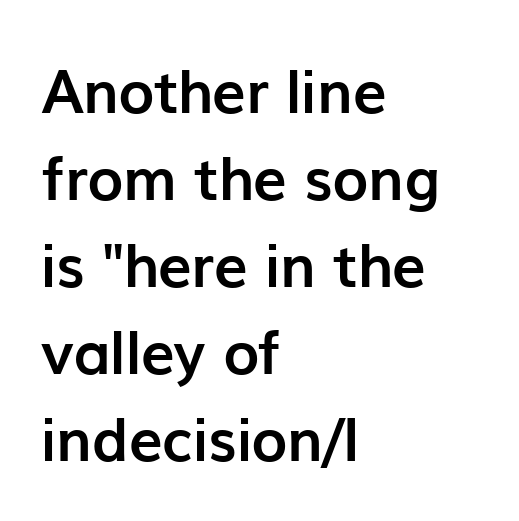
{"serif": "no", "italic": "no", "bold": "yes", "weight": "semibold", "width": "normal", "stroke_contrast": "low", "x_height": "medium", "monospaced": "no", "underline": "no", "align": "left", "line_spacing": "normal", "line_spacing_ratio": 1.45, "letter_spacing": "normal", "letter_spacing_em": 0.0, "glyph_px": 60}
